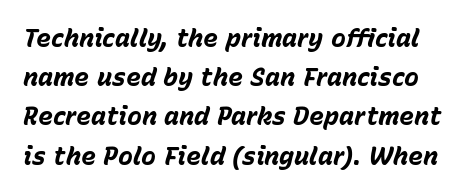
The image shows 25 px bold type, italic (leaning right); set normal line spacing (1.57x), normal letter spacing, not underlined.
